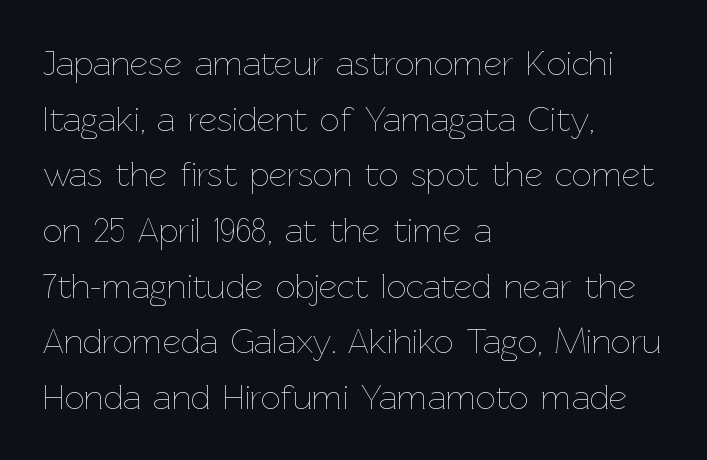
Q: Is the text bold? A: No.
Q: Is the text italic (slanted)? A: No, it is upright.
Q: Is the text underlined? A: No.
Q: How is the paragraph aligned? A: Left-aligned.
Q: Is the spacing between letters normal or unusually wide? A: Normal.
Q: Is the spacing between lines tight, normal or loose? A: Normal.
Q: Width (condensed, normal, or wide)? A: Normal.
Q: Stroke contrast? A: Low.
Q: x-height? A: Medium.
Q: Monospaced? A: No.
